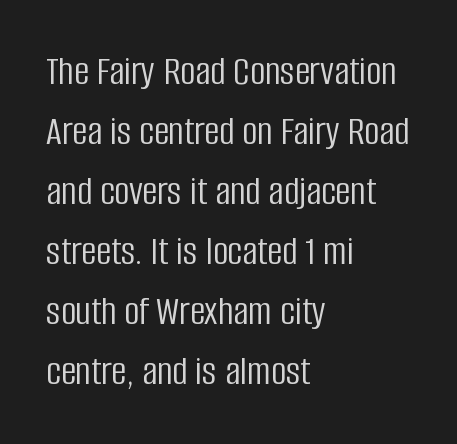
The image shows 42 px light, condensed sans-serif type, upright; set left-aligned, normal line spacing (1.43x), normal letter spacing, not underlined; low stroke contrast and a large x-height.
